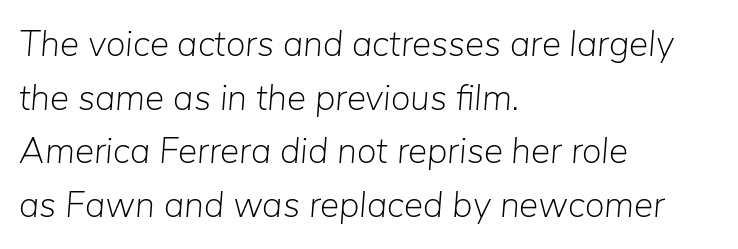
{"italic": "yes", "lean": "right", "slant_degrees": 5, "bold": "no", "weight": "light", "width": "normal", "stroke_contrast": "low", "x_height": "medium", "monospaced": "no", "underline": "no", "align": "left", "line_spacing": "normal", "line_spacing_ratio": 1.49, "letter_spacing": "normal", "letter_spacing_em": 0.0, "glyph_px": 36}
